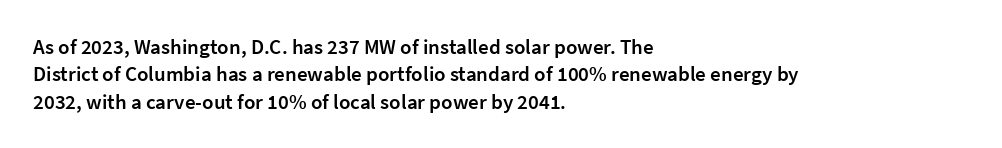
{"italic": "no", "bold": "semi", "underline": "no", "align": "left", "line_spacing": "normal", "line_spacing_ratio": 1.3, "letter_spacing": "normal", "letter_spacing_em": 0.0, "glyph_px": 21}
